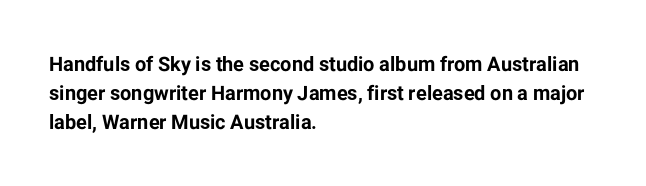
{"italic": "no", "bold": "yes", "underline": "no", "align": "left", "line_spacing": "normal", "line_spacing_ratio": 1.46, "letter_spacing": "normal", "letter_spacing_em": 0.0, "glyph_px": 20}
